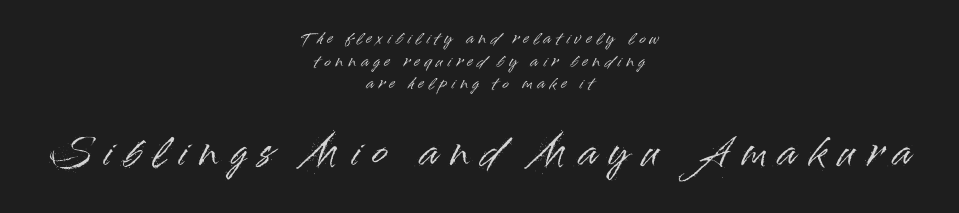
{"serif": "no", "width": "normal", "stroke_contrast": "high", "x_height": "small", "monospaced": "no", "underline": "no", "align": "center", "line_spacing": "normal", "line_spacing_ratio": 1.51, "letter_spacing": "wide", "letter_spacing_em": 0.33, "larger_block": "second", "size_ratio": 2.47, "glyph_px": 37}
